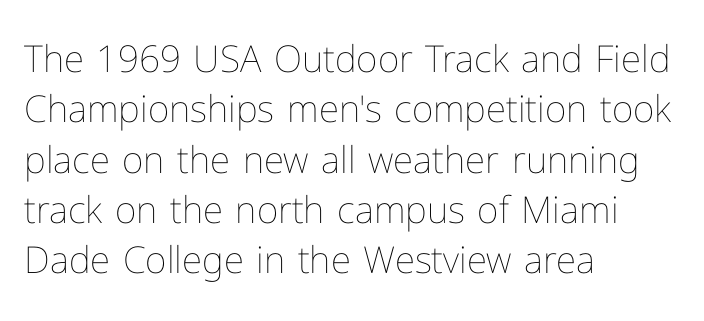
The passage shown is not bold in any degree. This is roman type, the default non-slanted kind. Do the characters align in a grid? No, the font is proportional. One-word summary of the alignment: left. Does extra space separate the letters? No, they use regular spacing. Students, observe: this is what conventionally led text looks like.
